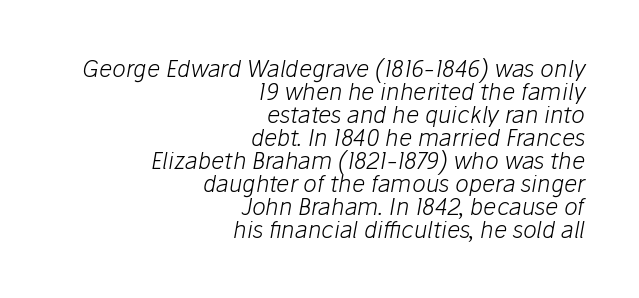
The image shows 23 px text type, italic (leaning right); set right-aligned, tight line spacing (1.0x), normal letter spacing, not underlined.
